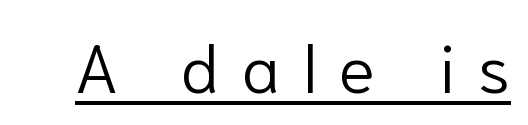
The image shows 67 px light sans-serif type, upright; set unusually wide letter spacing (+0.34 em), underlined; low stroke contrast and a medium x-height.
